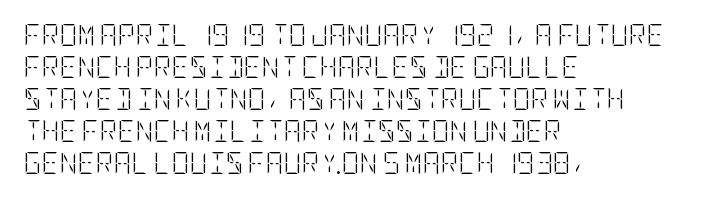
Q: Is the text bold? A: No.
Q: Is the text italic (slanted)? A: No, it is upright.
Q: Is the text underlined? A: No.
Q: How is the paragraph aligned? A: Left-aligned.
Q: Is the spacing between letters normal or unusually wide? A: Normal.
Q: Is the spacing between lines tight, normal or loose? A: Normal.
